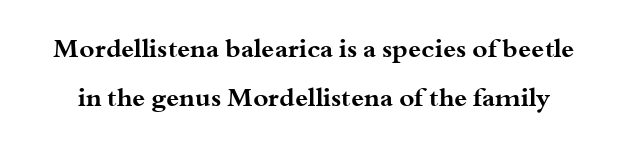
Pretty heavy lettering here — definitely bold. Students, note that the glyphs here touch the page at normal intervals. Rule under the text: the space is simply empty. The lettering stays uniformly vertical, giving the passage a roman look.
